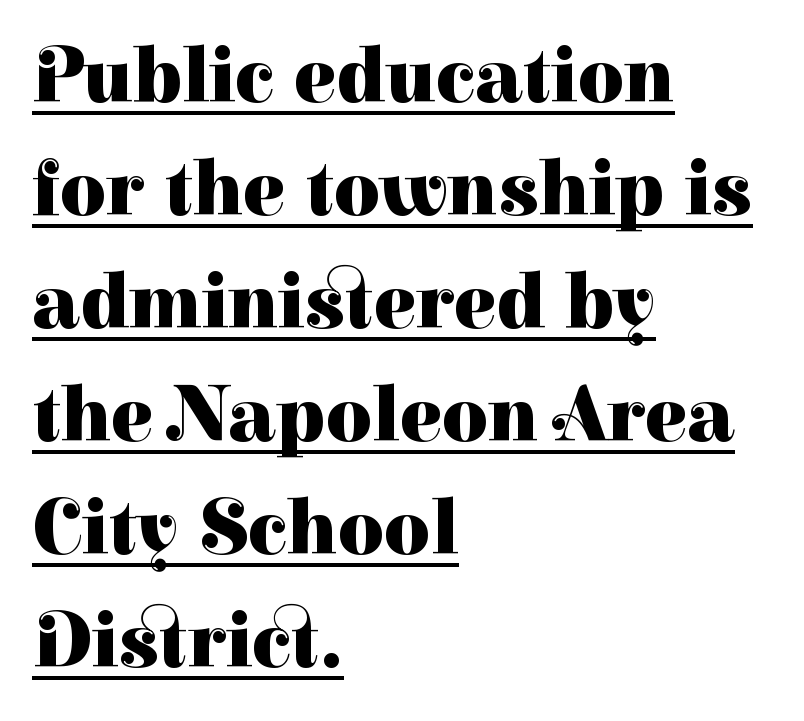
This rendering leaves character spacing at its baseline value. What kind of face is this? One with serifs. This sample is left-justified, so line endings fall wherever the words run out. A rule runs beneath these lines of type. A normal amount of white space separates one row of letters from the next. Posture: upright roman.
